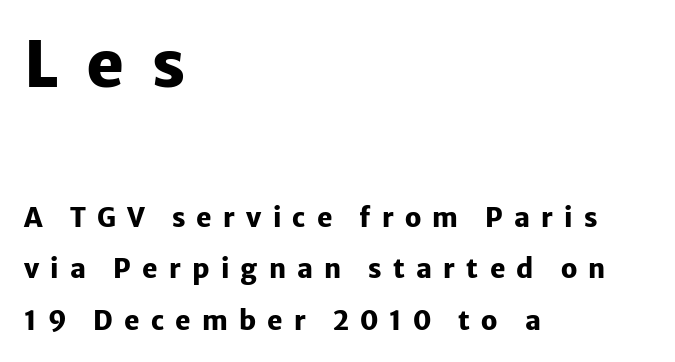
{"serif": "no", "italic": "no", "bold": "yes", "weight": "heavy", "width": "normal", "stroke_contrast": "low", "x_height": "medium", "monospaced": "no", "underline": "no", "align": "left", "line_spacing": "loose", "line_spacing_ratio": 1.97, "letter_spacing": "wide", "letter_spacing_em": 0.43, "larger_block": "first", "size_ratio": 2.46, "glyph_px": 64}
